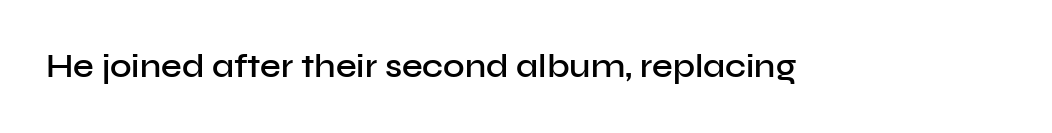
These lines keep a tight, regular rhythm from letter to letter. Do the characters align in a grid? No, the font is proportional. Only glyphs here, with clear space below each row. The font's upright variant was chosen for this text.
